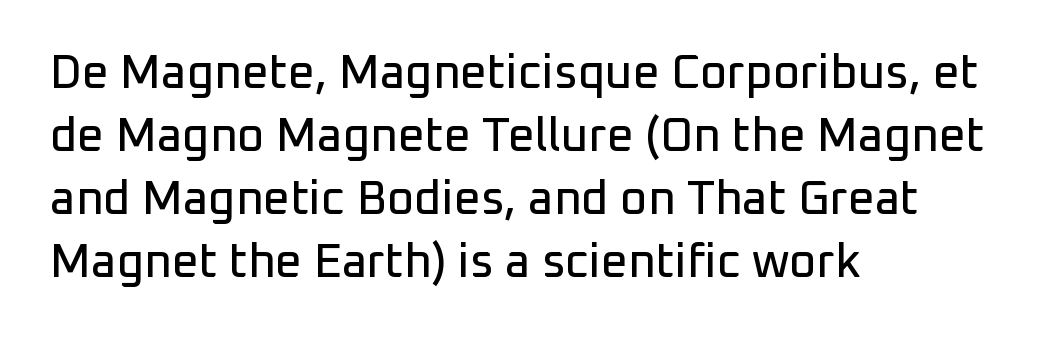
{"serif": "no", "italic": "no", "width": "normal", "stroke_contrast": "low", "x_height": "medium", "monospaced": "no", "underline": "no", "align": "left", "line_spacing": "normal", "line_spacing_ratio": 1.34, "letter_spacing": "normal", "letter_spacing_em": 0.0, "glyph_px": 47}
